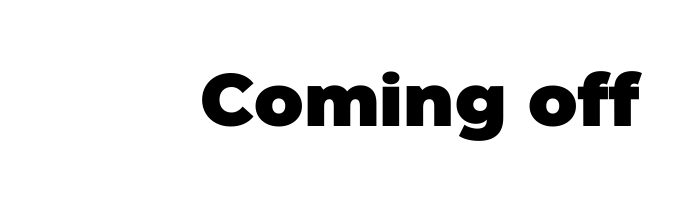
The image shows 73 px heavy sans-serif type; set normal letter spacing, not underlined; low stroke contrast and a large x-height.
